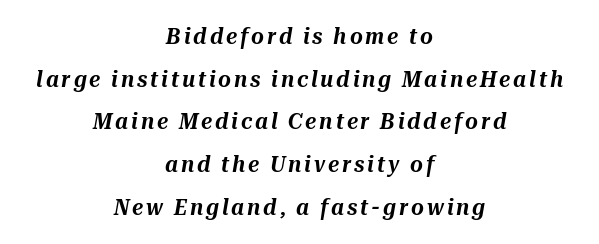
Q: Is the text italic (slanted)? A: Yes, it leans right by about 10 degrees.
Q: Is the text underlined? A: No.
Q: How is the paragraph aligned? A: Centered.
Q: Is the spacing between lines tight, normal or loose? A: Loose.
